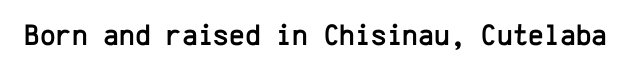
Q: Is the text italic (slanted)? A: No, it is upright.
Q: Is the typeface a serif or a sans-serif typeface? A: Sans-serif.
Q: Is the text underlined? A: No.
Q: Is the spacing between letters normal or unusually wide? A: Normal.
Q: Width (condensed, normal, or wide)? A: Normal.
Q: Stroke contrast? A: Low.
Q: x-height? A: Medium.
Q: Monospaced? A: Yes.
